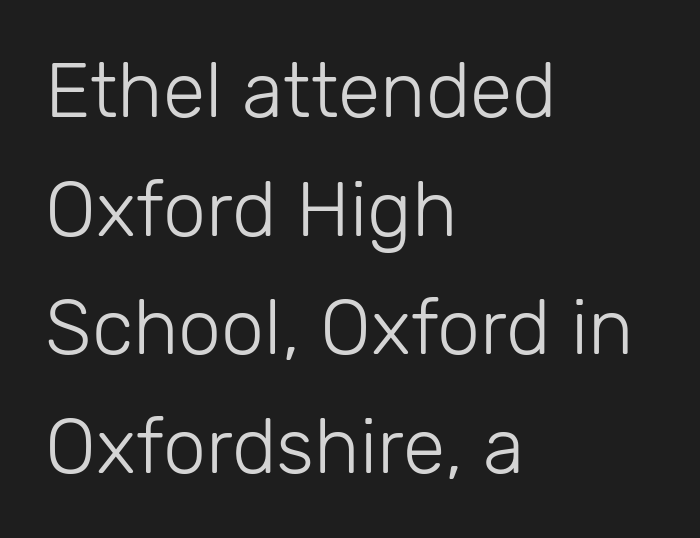
The image shows 77 px light sans-serif type, upright; set left-aligned, normal line spacing (1.54x), normal letter spacing, not underlined; low stroke contrast and a medium x-height.
